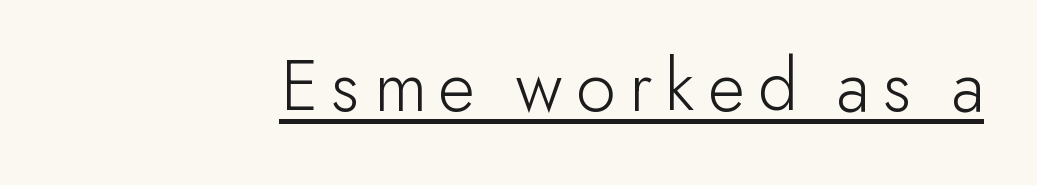
{"serif": "no", "italic": "no", "bold": "no", "weight": "light", "width": "normal", "stroke_contrast": "low", "x_height": "small", "monospaced": "no", "underline": "yes", "glyph_px": 76}
